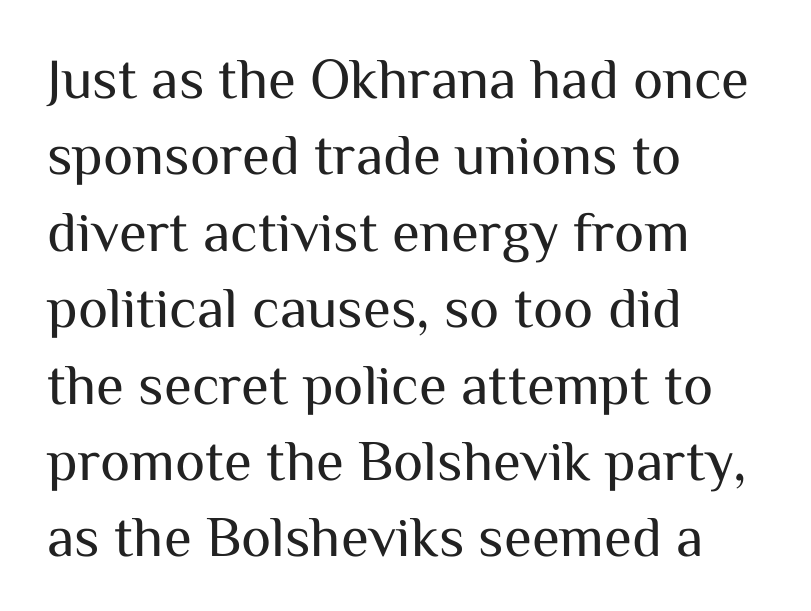
Has an underline been added? It has not. The type sits square on the baseline with zero lean. The lines in this sample share a left origin and differ only in where they stop. Think of a printed novel: that variable character pitch is what you see here.
